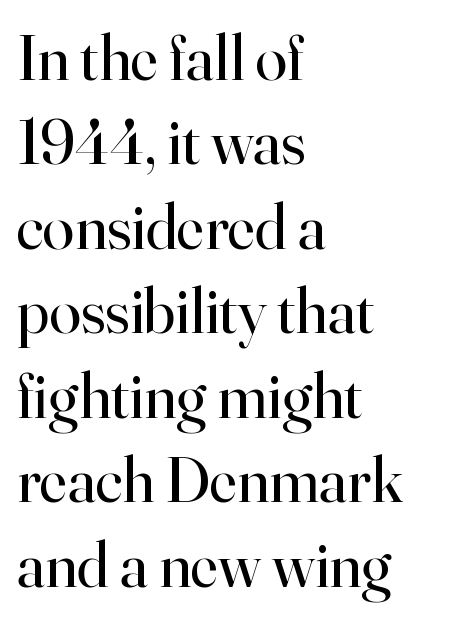
The image shows 64 px regular-weight serif type, upright; set left-aligned, normal line spacing (1.32x), normal letter spacing, not underlined; high stroke contrast and a small x-height.
